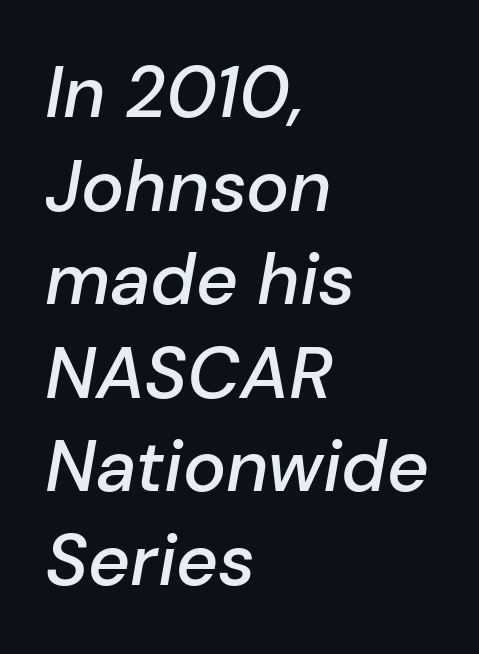
Proportional: the letters do not fall into vertical columns. Compared with a centered layout, this one pins lines to the left instead. The zone under the glyphs is completely vacant. Is the type slanted? Yes — the strokes lean at a clear angle. What's the leading like? Ordinary, nothing unusual. Every letter is mildly thick-stroked: semibold rather than bold.
